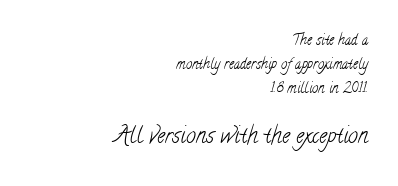
{"bold": "no", "underline": "no", "align": "right", "line_spacing_ratio": 1.72, "letter_spacing": "normal", "letter_spacing_em": 0.0, "larger_block": "second", "size_ratio": 1.57, "glyph_px": 22}
